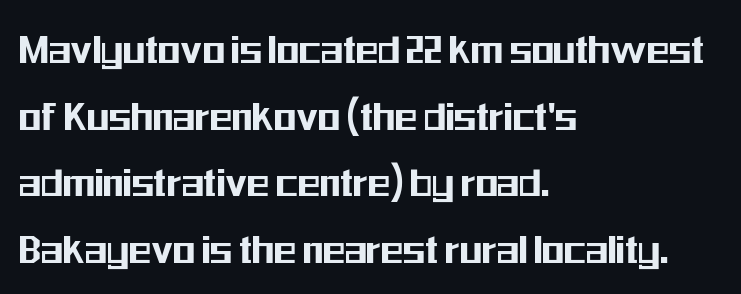
The image shows 46 px condensed sans-serif type, upright; set left-aligned, normal line spacing (1.45x), normal letter spacing, not underlined; medium stroke contrast and a medium x-height.
